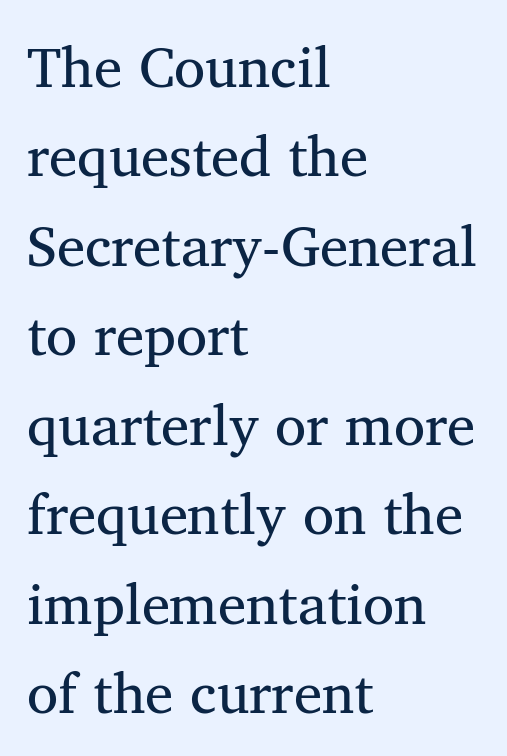
{"serif": "yes", "width": "normal", "stroke_contrast": "medium", "x_height": "medium", "monospaced": "no", "underline": "no", "align": "left", "line_spacing": "normal", "line_spacing_ratio": 1.57, "letter_spacing": "normal", "letter_spacing_em": 0.0, "glyph_px": 57}
